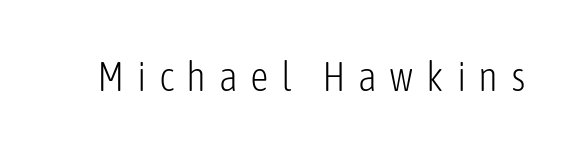
{"serif": "no", "italic": "no", "bold": "no", "weight": "light", "width": "condensed", "stroke_contrast": "low", "x_height": "medium", "monospaced": "no", "underline": "no", "letter_spacing": "wide", "letter_spacing_em": 0.3, "glyph_px": 41}
